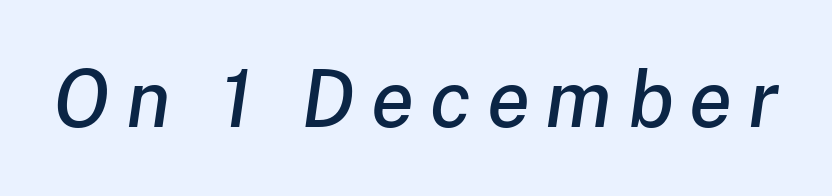
{"italic": "yes", "lean": "right", "slant_degrees": 8, "width": "normal", "stroke_contrast": "low", "x_height": "medium", "monospaced": "no", "underline": "no", "letter_spacing": "wide", "letter_spacing_em": 0.2, "glyph_px": 79}
